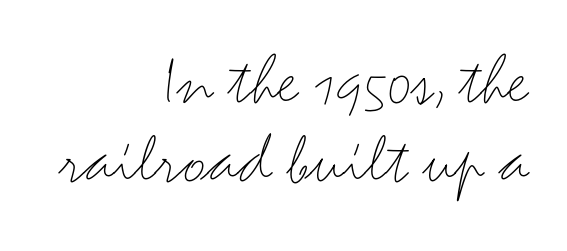
Q: Is the text bold? A: No.
Q: Is the text italic (slanted)? A: Yes.
Q: Is the typeface a serif or a sans-serif typeface? A: Sans-serif.
Q: Is the text underlined? A: No.
Q: How is the paragraph aligned? A: Right-aligned.
Q: Is the spacing between letters normal or unusually wide? A: Normal.
Q: Is the spacing between lines tight, normal or loose? A: Tight.
Q: Width (condensed, normal, or wide)? A: Wide.
Q: Stroke contrast? A: Medium.
Q: x-height? A: Small.
Q: Monospaced? A: No.
